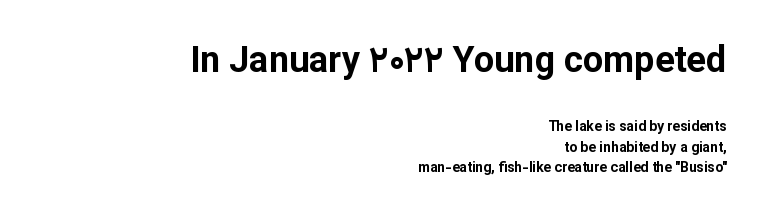
Underlining? Definitely not there. Each line ends at the same right margin while the left side varies. Students, note that the glyphs here touch the page at normal intervals. Look at the glyph heights: the upper group is clearly the bigger setting. Tall strokes in this sample are plumb rather than angled. Interline gaps are of average width in this sample.
